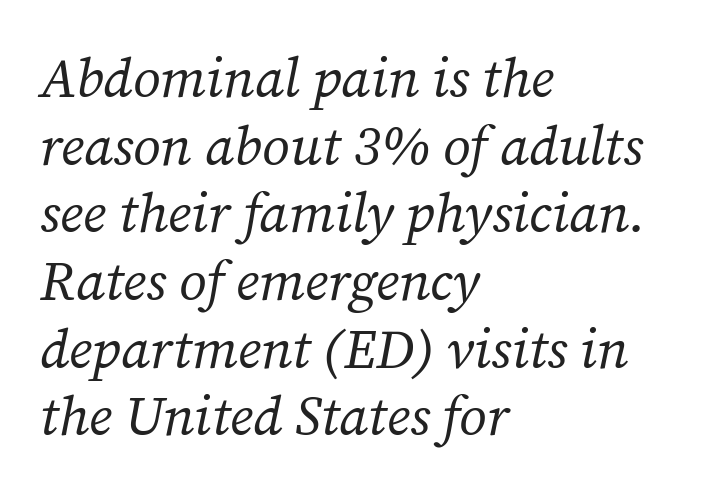
Q: Is the text bold? A: No.
Q: Is the text italic (slanted)? A: Yes, it leans right by about 12 degrees.
Q: Is the typeface a serif or a sans-serif typeface? A: Serif.
Q: Is the text underlined? A: No.
Q: How is the paragraph aligned? A: Left-aligned.
Q: Is the spacing between letters normal or unusually wide? A: Normal.
Q: Width (condensed, normal, or wide)? A: Normal.
Q: Stroke contrast? A: Medium.
Q: x-height? A: Medium.
Q: Monospaced? A: No.
